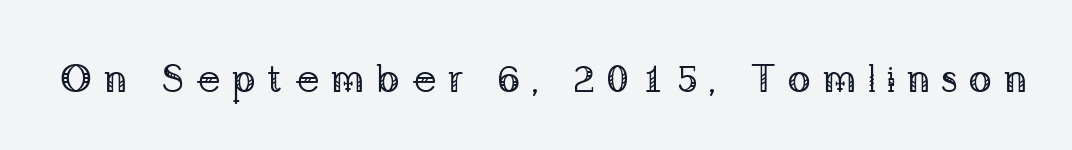
Bold? No — there's no thickening of the strokes. Italic? Not at all — the glyphs are vertical. How are the letters spaced? Widely, with obvious added tracking. Here the designer chose a conventional face with non-uniform glyph widths.
